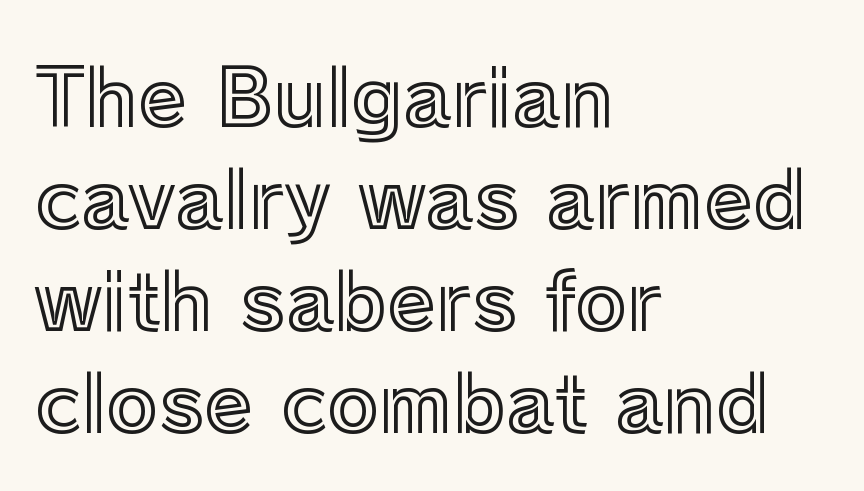
How would I describe the line gaps? Plain and ordinary. Compared with typical body copy, the letter spacing here is the same. This sample uses an upright cut, with every glyph sitting square on the baseline. The specimen omits any rule beneath the text block's lines. Line starts are locked; line ends wander.
